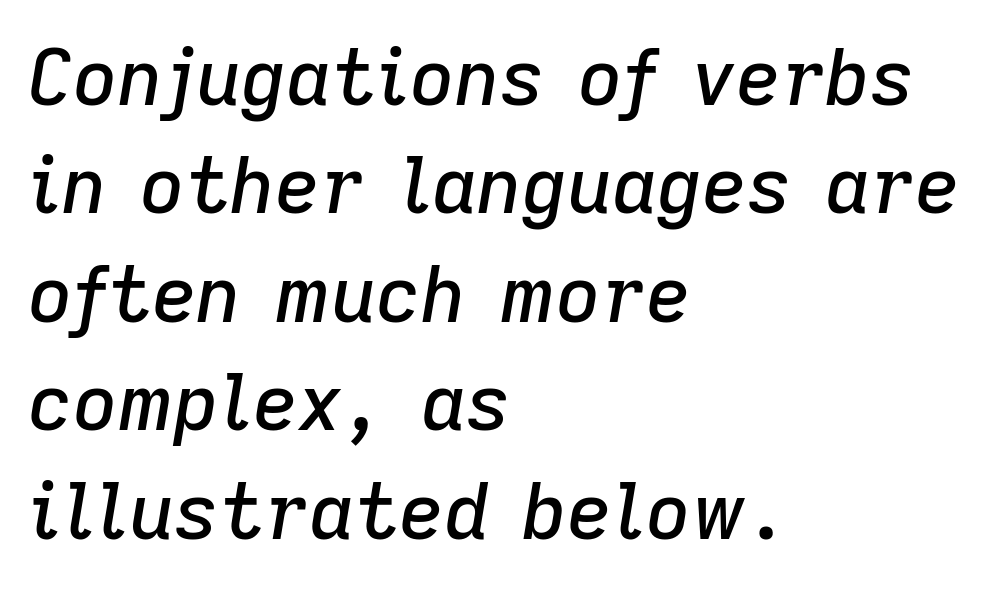
{"italic": "yes", "lean": "right", "slant_degrees": 9, "width": "normal", "stroke_contrast": "low", "x_height": "medium", "monospaced": "no", "underline": "no", "align": "left", "line_spacing": "normal", "line_spacing_ratio": 1.39, "letter_spacing": "normal", "letter_spacing_em": 0.0, "glyph_px": 78}
